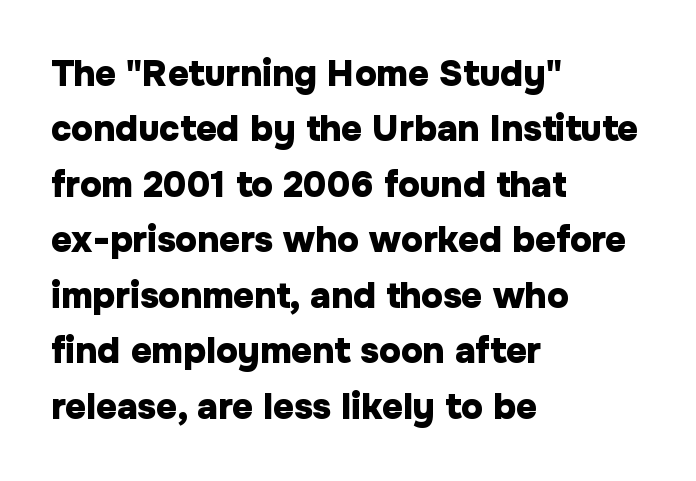
Q: Is the text bold? A: Yes.
Q: Is the text italic (slanted)? A: No, it is upright.
Q: Is the typeface a serif or a sans-serif typeface? A: Sans-serif.
Q: Is the text underlined? A: No.
Q: How is the paragraph aligned? A: Left-aligned.
Q: Is the spacing between letters normal or unusually wide? A: Normal.
Q: Is the spacing between lines tight, normal or loose? A: Normal.
Q: Width (condensed, normal, or wide)? A: Normal.
Q: Stroke contrast? A: Low.
Q: x-height? A: Medium.
Q: Monospaced? A: No.
